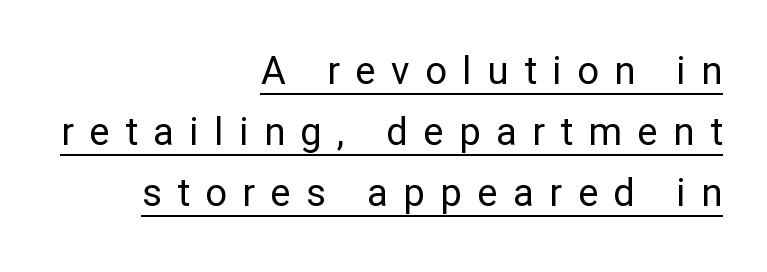
A roman cut, with each character standing at attention. Looks like regular typesetting: each glyph gets only the width it needs. Weight: not bold — regular or lighter. Like a heading marked for emphasis, these lines bear an underscore.
